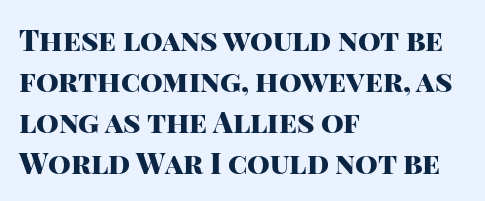
The lettering holds an erect, upright posture throughout. The characters look thick and weighty, a clear bold. How are the letters spaced? Ordinarily, with no added tracking. Any mark beneath the type? The region is blank. Evenly set lines give the paragraph a standard silhouette.
